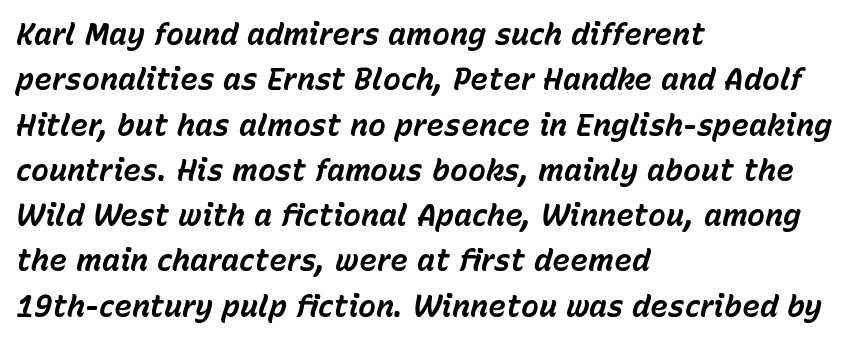
Q: Is the text bold? A: Yes.
Q: Is the text italic (slanted)? A: Yes, it leans right by about 15 degrees.
Q: Is the text underlined? A: No.
Q: How is the paragraph aligned? A: Left-aligned.
Q: Is the spacing between letters normal or unusually wide? A: Normal.
Q: Is the spacing between lines tight, normal or loose? A: Normal.
Q: Width (condensed, normal, or wide)? A: Normal.
Q: Stroke contrast? A: Low.
Q: x-height? A: Medium.
Q: Monospaced? A: No.
